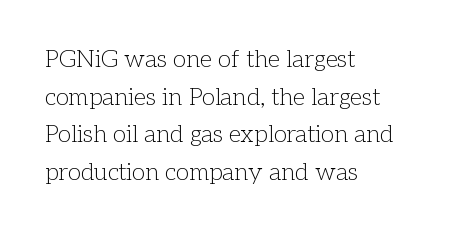
The setting favours the left margin, as ordinary paragraphs usually do. The face looks like a standard text weight, possibly lighter. Each row of text sits above clean, open space. Posture: straight, roman, zero tilt.
